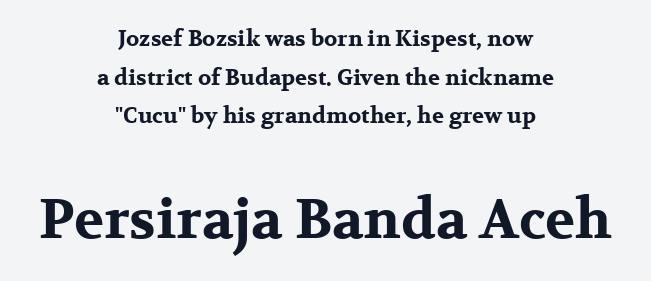
{"serif": "yes", "italic": "no", "bold": "yes", "weight": "bold", "width": "wide", "stroke_contrast": "medium", "x_height": "medium", "monospaced": "no", "underline": "no", "align": "center", "line_spacing_ratio": 1.76, "letter_spacing": "normal", "letter_spacing_em": 0.0, "larger_block": "second", "size_ratio": 2.5, "glyph_px": 55}
